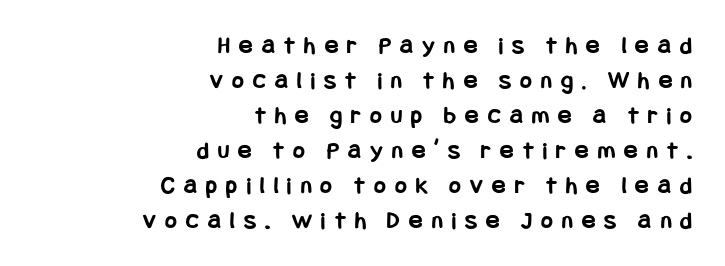
The image shows 25 px bold type, upright; set right-aligned, normal line spacing (1.4x), unusually wide letter spacing (+0.37 em), not underlined.
